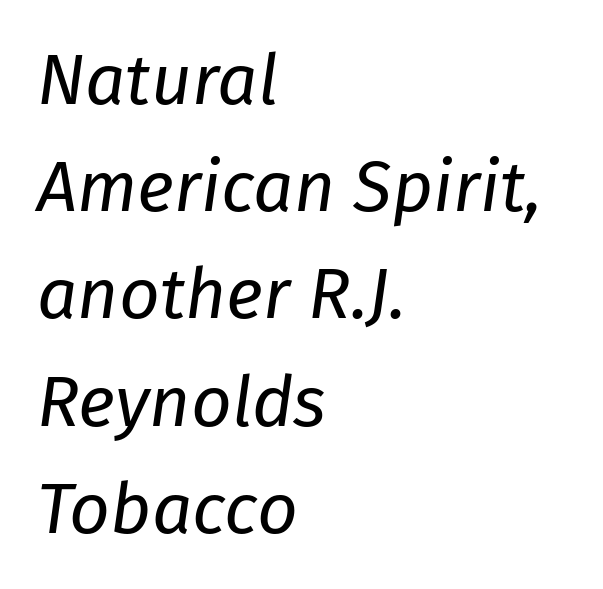
Does extra space separate the letters? No, they use regular spacing. This sample keeps an unexceptional amount of space between lines. A typesetter would mark this as italic. Weight: in the light-to-regular range. The compositor pushed each line to the left boundary. A typesetter would call this proportional, since set widths differ per character.
